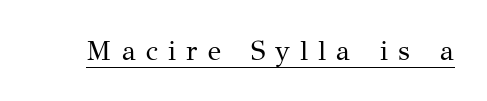
The image shows 28 px regular-weight serif type, upright; set unusually wide letter spacing (+0.36 em), underlined; medium stroke contrast and a medium x-height.
